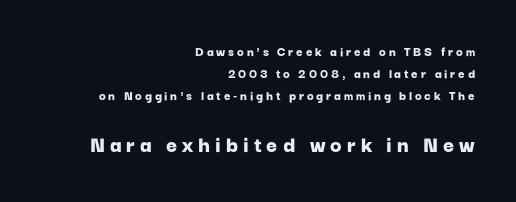
{"italic": "no", "bold": "yes", "underline": "no", "align": "right", "line_spacing": "normal", "line_spacing_ratio": 1.57, "letter_spacing": "wide", "letter_spacing_em": 0.2, "larger_block": "second", "size_ratio": 1.71, "glyph_px": 24}
